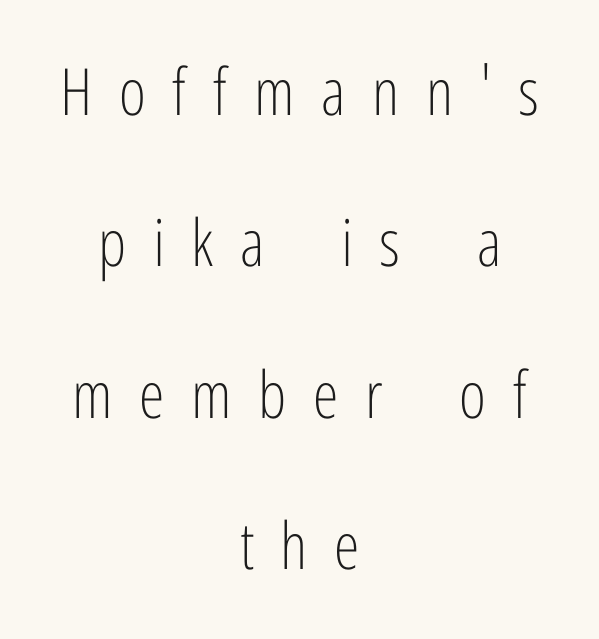
Q: Is the text bold? A: No.
Q: Is the text italic (slanted)? A: No, it is upright.
Q: Is the typeface a serif or a sans-serif typeface? A: Sans-serif.
Q: Is the text underlined? A: No.
Q: How is the paragraph aligned? A: Centered.
Q: Is the spacing between letters normal or unusually wide? A: Unusually wide.
Q: Is the spacing between lines tight, normal or loose? A: Loose.
Q: Width (condensed, normal, or wide)? A: Condensed.
Q: Stroke contrast? A: Low.
Q: x-height? A: Medium.
Q: Monospaced? A: No.
